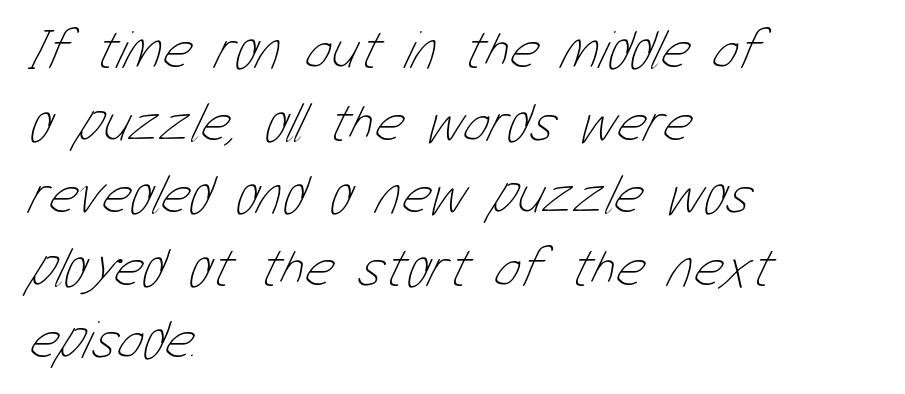
Tracking value appears to be zero — textbook default spacing. The compositor pushed each line to the left boundary. Check the space under the baseline: it is left empty. One glance says typical: line gaps are just what's usual. The rendering uses natural spacing where letterforms have individual widths. Stems here are at most as thick as an everyday book face.
